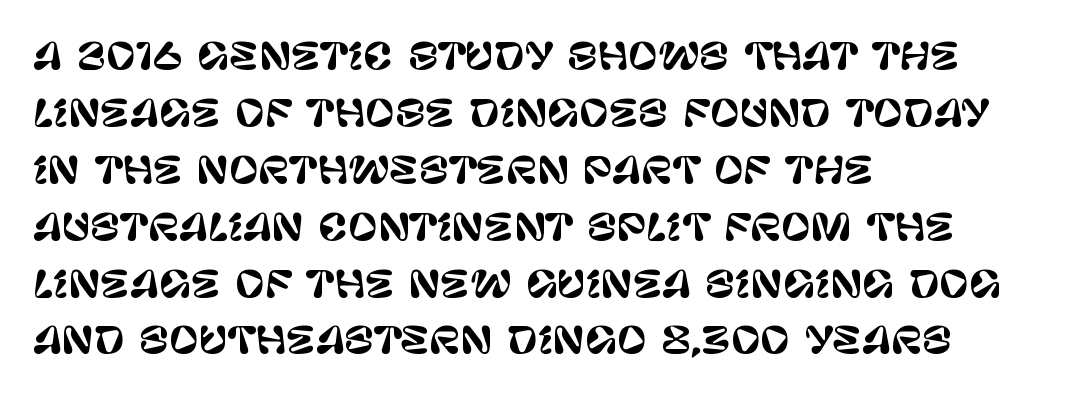
The image shows 36 px sans-serif type; set left-aligned, normal line spacing (1.58x), normal letter spacing, not underlined; low stroke contrast and a large x-height.
